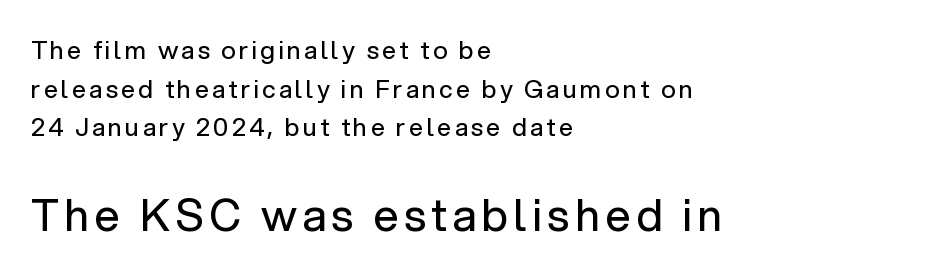
Q: Is the text bold? A: No.
Q: Is the text italic (slanted)? A: No, it is upright.
Q: Is the typeface a serif or a sans-serif typeface? A: Sans-serif.
Q: Is the text underlined? A: No.
Q: How is the paragraph aligned? A: Left-aligned.
Q: Is the spacing between lines tight, normal or loose? A: Normal.
Q: Which block of text is set in a larger size, the first (top) or the second (bottom)? A: The second (bottom) one.
Q: Width (condensed, normal, or wide)? A: Normal.
Q: Stroke contrast? A: Low.
Q: x-height? A: Medium.
Q: Monospaced? A: No.
